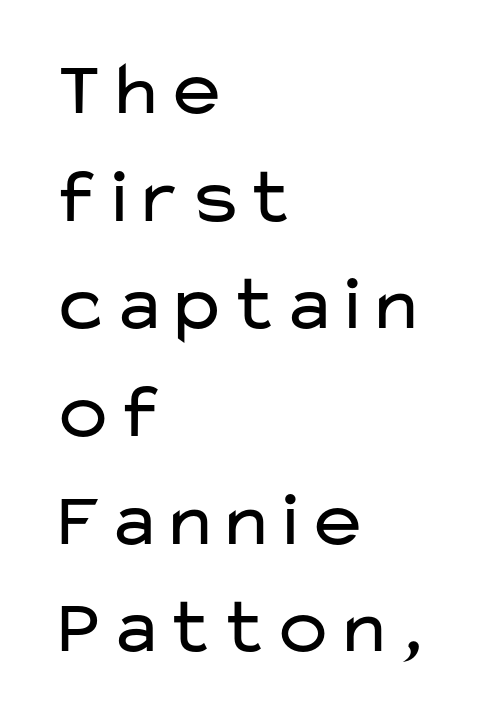
Q: Is the text bold? A: No.
Q: Is the text italic (slanted)? A: No, it is upright.
Q: Is the typeface a serif or a sans-serif typeface? A: Sans-serif.
Q: Is the text underlined? A: No.
Q: How is the paragraph aligned? A: Left-aligned.
Q: Is the spacing between letters normal or unusually wide? A: Normal.
Q: Is the spacing between lines tight, normal or loose? A: Normal.
Q: Width (condensed, normal, or wide)? A: Wide.
Q: Stroke contrast? A: Low.
Q: x-height? A: Medium.
Q: Monospaced? A: No.
